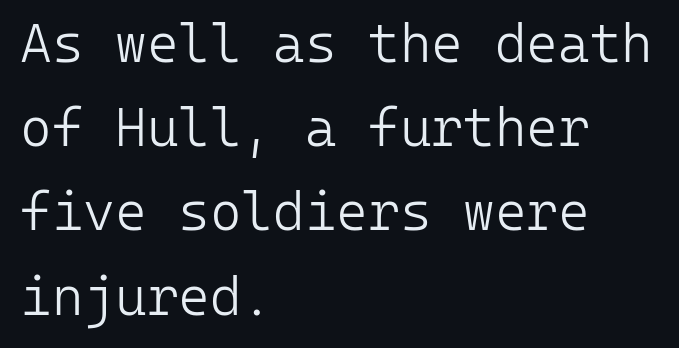
{"serif": "no", "italic": "no", "bold": "no", "weight": "light", "width": "normal", "stroke_contrast": "low", "x_height": "medium", "monospaced": "yes", "underline": "no", "align": "left", "line_spacing": "normal", "line_spacing_ratio": 1.56, "letter_spacing": "normal", "letter_spacing_em": 0.0, "glyph_px": 54}
